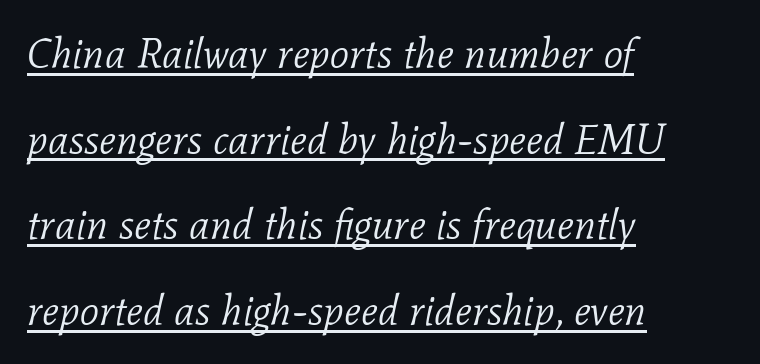
Compared with typical paragraphs, the rows here are farther apart. This rendering features underlined lettering. The letterforms sit shoulder to shoulder at normal distance. In terms of letterform style, serifs are clearly present.
